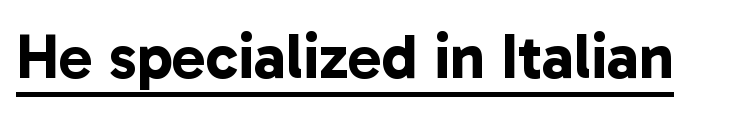
The image shows 63 px bold sans-serif type; set normal letter spacing, underlined; low stroke contrast and a medium x-height.
